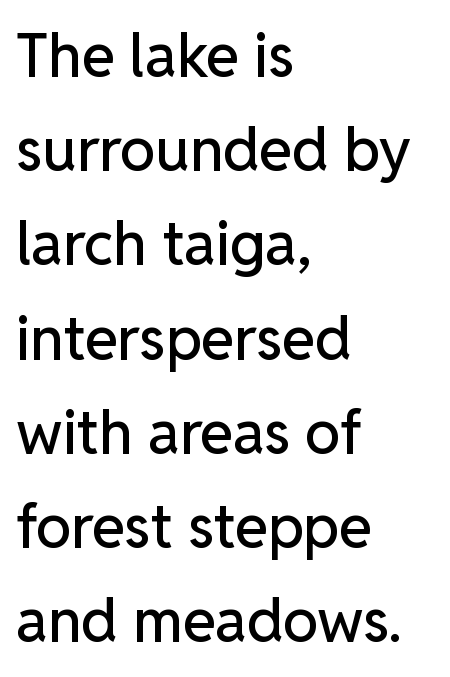
Q: Is the text italic (slanted)? A: No, it is upright.
Q: Is the typeface a serif or a sans-serif typeface? A: Sans-serif.
Q: Is the text underlined? A: No.
Q: How is the paragraph aligned? A: Left-aligned.
Q: Is the spacing between letters normal or unusually wide? A: Normal.
Q: Is the spacing between lines tight, normal or loose? A: Normal.
Q: Width (condensed, normal, or wide)? A: Normal.
Q: Stroke contrast? A: Low.
Q: x-height? A: Medium.
Q: Monospaced? A: No.
